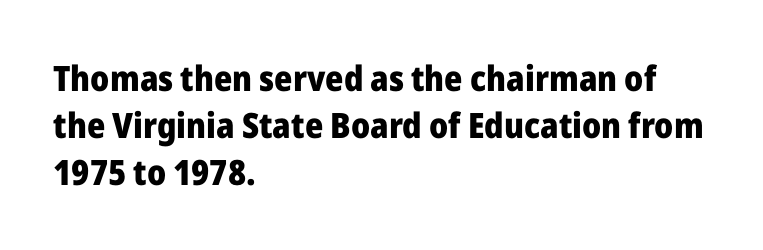
Lines of text with bare space underneath. Looks like regular typesetting: each glyph gets only the width it needs. If you drew a ruler down the left edge, every line would touch it. The line-height multiplier appears to be the usual default. I'd describe the lettering as bold — thick and assertive.
